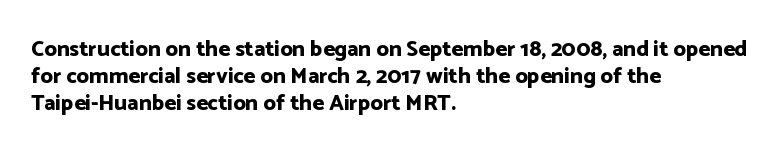
Q: Is the text bold? A: Yes.
Q: Is the text italic (slanted)? A: No, it is upright.
Q: Is the text underlined? A: No.
Q: How is the paragraph aligned? A: Left-aligned.
Q: Is the spacing between letters normal or unusually wide? A: Normal.
